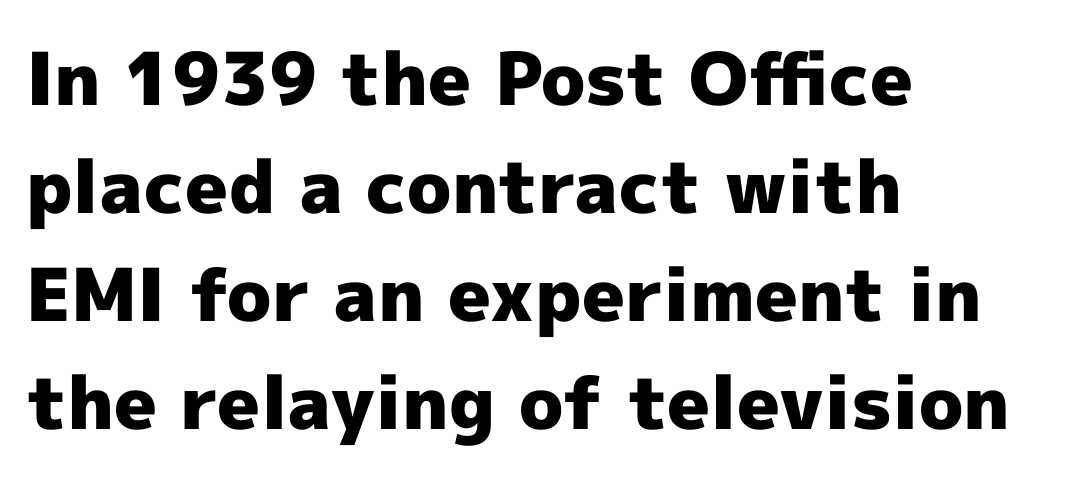
Spacing between characters is what you'd get straight out of the box. Proportional: the letters do not fall into vertical columns. Horizontal bands of white between lines are of average thickness. This rendering uses left alignment, leaving the right contour irregular.
